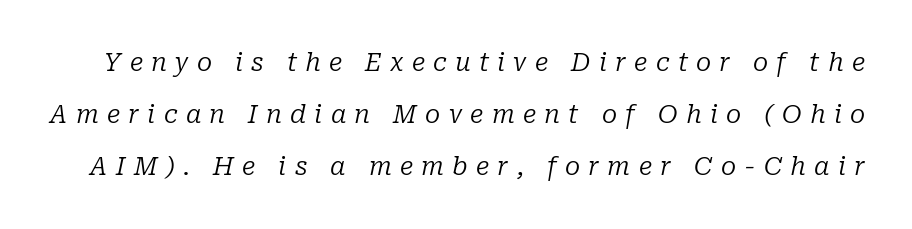
Check under the words: just untouched page. Quick note: italic. Each stroke keeps to a modest, everyday thickness or less. The tracking jumps out immediately: characters are airy and widely separated. Notice the wide empty band between every row — that's loose leading.
